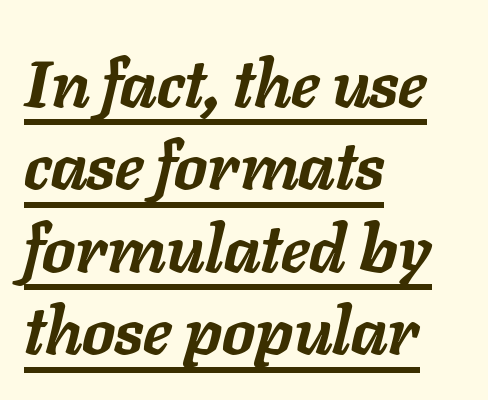
Q: Is the text bold? A: Yes.
Q: Is the text italic (slanted)? A: Yes, it leans right by about 11 degrees.
Q: Is the text underlined? A: Yes.
Q: How is the paragraph aligned? A: Left-aligned.
Q: Is the spacing between letters normal or unusually wide? A: Normal.
Q: Is the spacing between lines tight, normal or loose? A: Normal.
Q: Width (condensed, normal, or wide)? A: Normal.
Q: Stroke contrast? A: Low.
Q: x-height? A: Medium.
Q: Monospaced? A: No.
